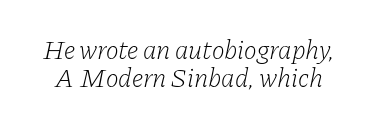
Stem width sits at or under what a default text font uses. The words here are not underlined. Honestly, the letter spacing is just normal — you wouldn't notice it. Italic? Definitely — the glyphs are oblique. Leading: reduced.
